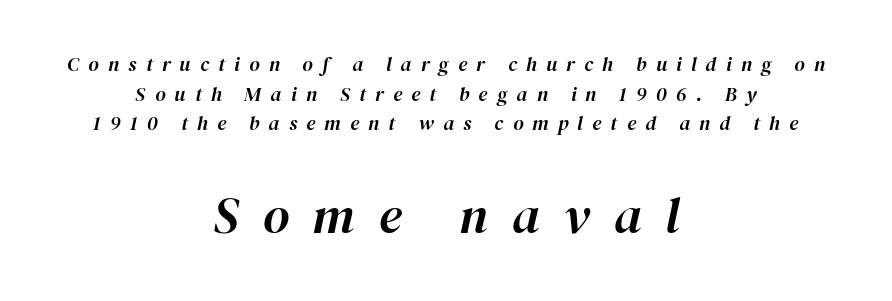
Q: Is the text italic (slanted)? A: Yes, it leans right by about 12 degrees.
Q: Is the text underlined? A: No.
Q: How is the paragraph aligned? A: Centered.
Q: Is the spacing between letters normal or unusually wide? A: Unusually wide.
Q: Is the spacing between lines tight, normal or loose? A: Normal.
Q: Which block of text is set in a larger size, the first (top) or the second (bottom)? A: The second (bottom) one.
Q: Width (condensed, normal, or wide)? A: Normal.
Q: Stroke contrast? A: High.
Q: x-height? A: Medium.
Q: Monospaced? A: No.
